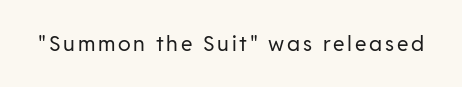
{"italic": "no", "bold": "no", "underline": "no", "glyph_px": 21}
